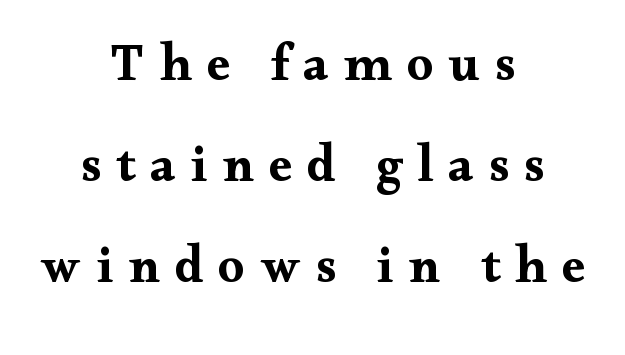
The image shows 52 px bold, wide serif type, upright; set centered, loose line spacing (1.94x), unusually wide letter spacing (+0.29 em), not underlined; medium stroke contrast and a small x-height.
